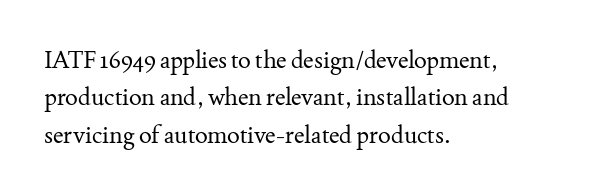
Evenly set lines give the paragraph a standard silhouette. Here the glyphs are tracked normally, forming tight word shapes. Rule under the text: the space is simply empty. Italic? Not at all — the glyphs are vertical. These glyphs show unthickened strokes, regular width or finer.
